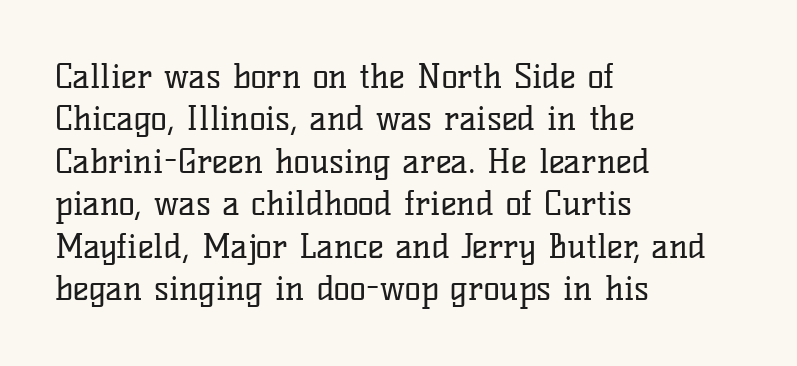
Q: Is the text bold? A: No.
Q: Is the text italic (slanted)? A: No, it is upright.
Q: Is the typeface a serif or a sans-serif typeface? A: Serif.
Q: Is the text underlined? A: No.
Q: How is the paragraph aligned? A: Left-aligned.
Q: Is the spacing between letters normal or unusually wide? A: Normal.
Q: Is the spacing between lines tight, normal or loose? A: Normal.
Q: Width (condensed, normal, or wide)? A: Normal.
Q: Stroke contrast? A: Low.
Q: x-height? A: Medium.
Q: Monospaced? A: No.
